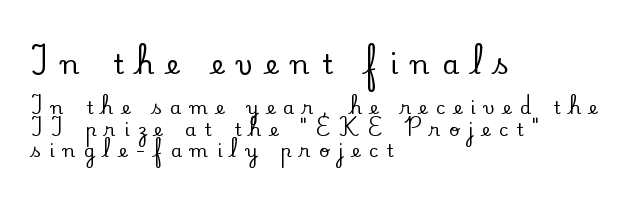
{"italic": "no", "underline": "no", "align": "left", "line_spacing_ratio": 1.2, "letter_spacing": "wide", "letter_spacing_em": 0.47, "larger_block": "first", "size_ratio": 1.5, "glyph_px": 27}
